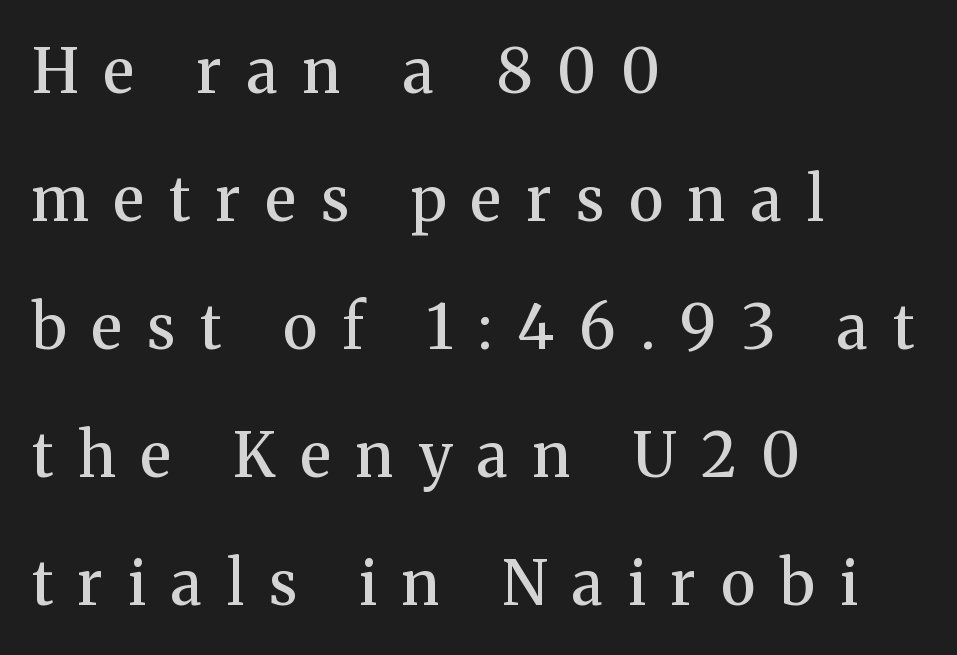
Descender tails drop into unmarked territory. The typesetting leans somewhat heavy: a semibold. Each line starts at the same left margin while the right side varies. Caption: expanded tracking, letters set apart. In terms of letterform style, serifs are clearly present.
